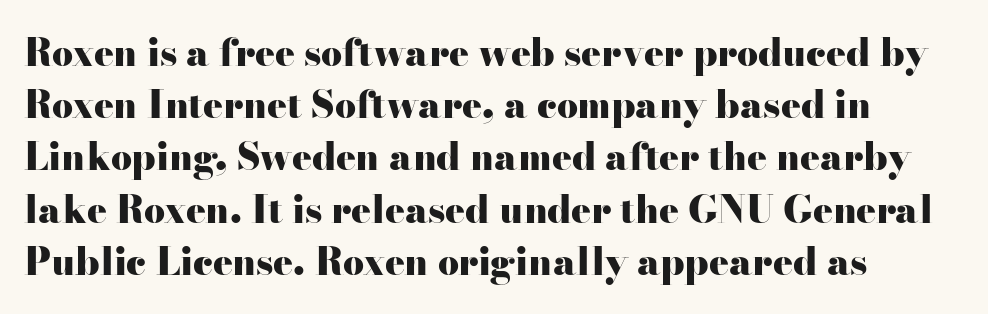
{"serif": "yes", "italic": "no", "bold": "yes", "weight": "heavy", "width": "wide", "stroke_contrast": "high", "x_height": "small", "monospaced": "no", "underline": "no", "align": "left", "line_spacing": "normal", "line_spacing_ratio": 1.41, "letter_spacing": "normal", "letter_spacing_em": 0.0, "glyph_px": 37}
